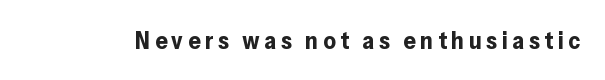
The image shows 24 px bold type, upright; set unusually wide letter spacing (+0.2 em), not underlined.
